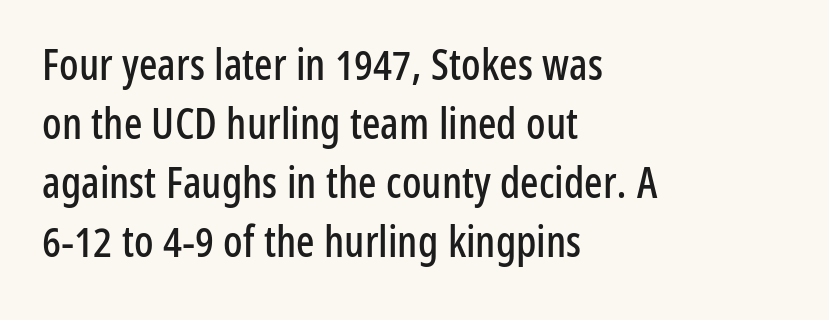
The image shows 43 px condensed sans-serif type, upright; set left-aligned, normal line spacing (1.37x), normal letter spacing, not underlined; low stroke contrast and a medium x-height.
